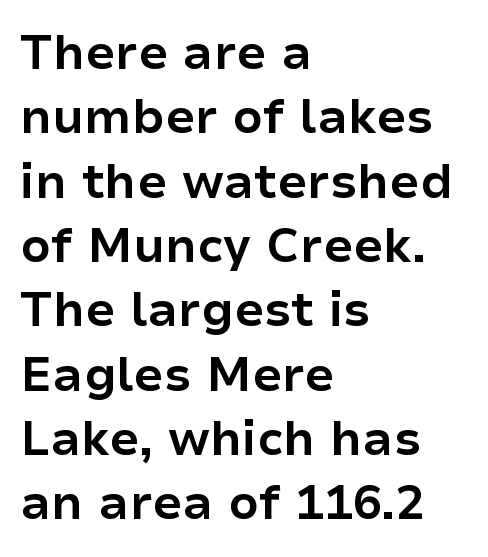
Q: Is the text bold? A: Yes.
Q: Is the text italic (slanted)? A: No, it is upright.
Q: Is the typeface a serif or a sans-serif typeface? A: Sans-serif.
Q: Is the text underlined? A: No.
Q: How is the paragraph aligned? A: Left-aligned.
Q: Is the spacing between letters normal or unusually wide? A: Normal.
Q: Is the spacing between lines tight, normal or loose? A: Normal.
Q: Width (condensed, normal, or wide)? A: Normal.
Q: Stroke contrast? A: Low.
Q: x-height? A: Medium.
Q: Monospaced? A: No.
